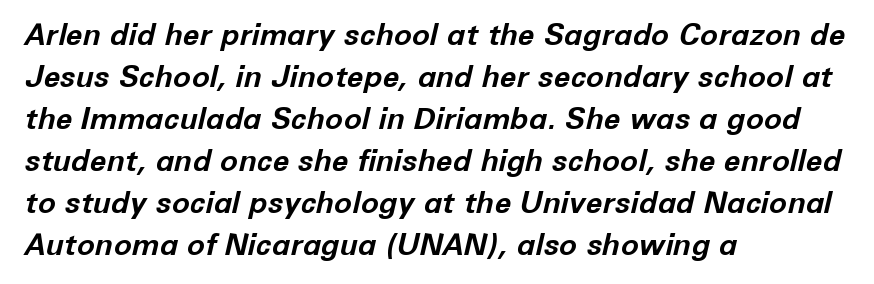
The image shows 30 px bold type, italic (leaning right); set left-aligned, normal line spacing (1.4x), normal letter spacing, not underlined; low stroke contrast and a medium x-height.
